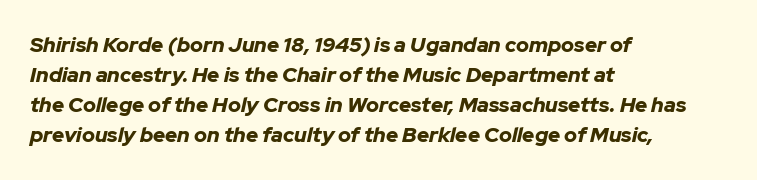
The line-height multiplier appears to be the usual default. Is the letter spacing exaggerated? No — it looks like the ordinary default. These lines carry a lot of weight — the face is fully bold. Check the space under the baseline: it is left empty. The typesetter chose a ragged-right arrangement here.
